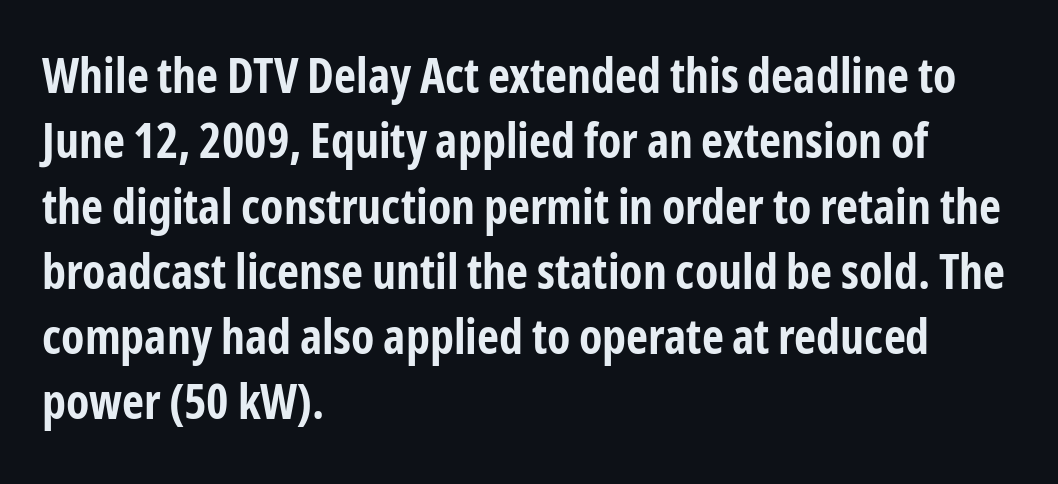
Q: Is the text bold? A: Yes.
Q: Is the text italic (slanted)? A: No, it is upright.
Q: Is the typeface a serif or a sans-serif typeface? A: Sans-serif.
Q: Is the text underlined? A: No.
Q: How is the paragraph aligned? A: Left-aligned.
Q: Is the spacing between letters normal or unusually wide? A: Normal.
Q: Is the spacing between lines tight, normal or loose? A: Normal.
Q: Width (condensed, normal, or wide)? A: Condensed.
Q: Stroke contrast? A: Low.
Q: x-height? A: Medium.
Q: Monospaced? A: No.
